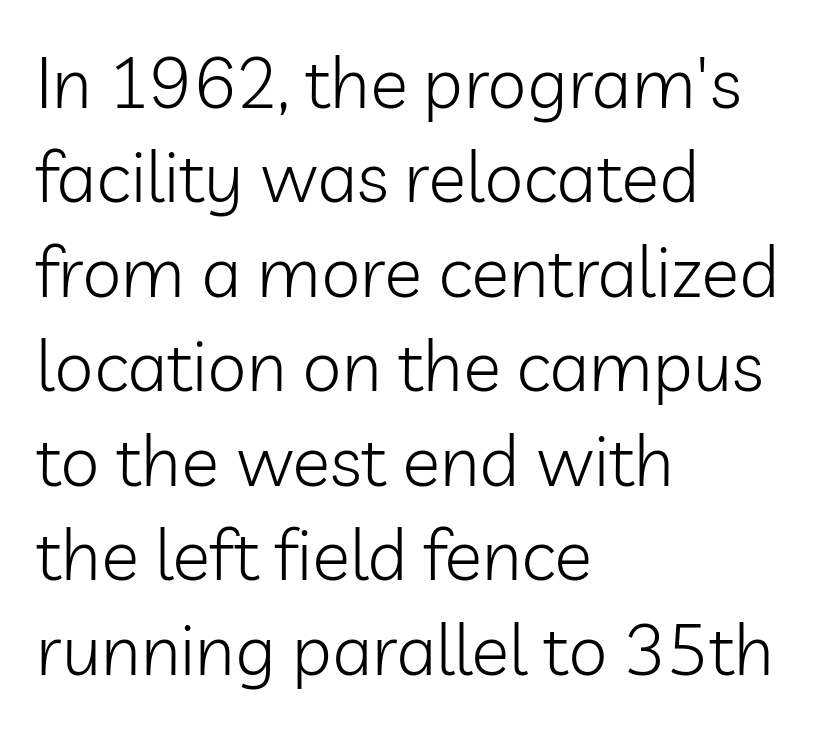
The image shows 71 px light sans-serif type, upright; set left-aligned, normal line spacing (1.33x), normal letter spacing, not underlined; low stroke contrast and a medium x-height.
